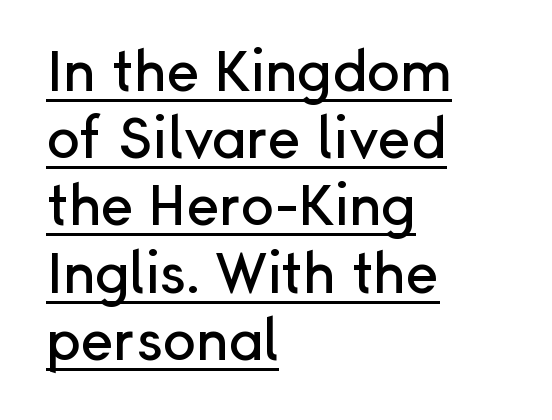
Q: Is the text italic (slanted)? A: No, it is upright.
Q: Is the typeface a serif or a sans-serif typeface? A: Sans-serif.
Q: Is the text underlined? A: Yes.
Q: How is the paragraph aligned? A: Left-aligned.
Q: Is the spacing between letters normal or unusually wide? A: Normal.
Q: Width (condensed, normal, or wide)? A: Normal.
Q: Stroke contrast? A: Low.
Q: x-height? A: Medium.
Q: Monospaced? A: No.
